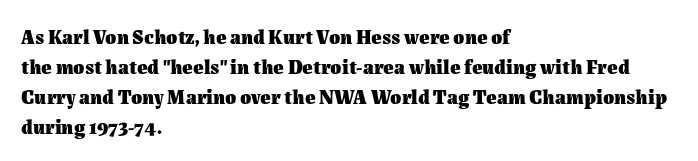
{"italic": "no", "bold": "yes", "underline": "no", "align": "left", "line_spacing": "normal", "line_spacing_ratio": 1.5, "letter_spacing": "normal", "letter_spacing_em": 0.0, "glyph_px": 20}
